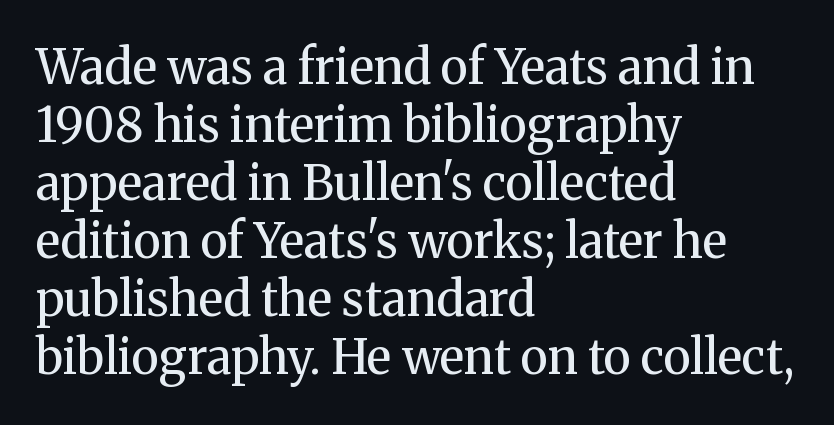
{"serif": "yes", "italic": "no", "bold": "no", "weight": "regular", "width": "normal", "stroke_contrast": "medium", "x_height": "medium", "monospaced": "no", "underline": "no", "align": "left", "line_spacing_ratio": 1.21, "letter_spacing": "normal", "letter_spacing_em": 0.0, "glyph_px": 48}
